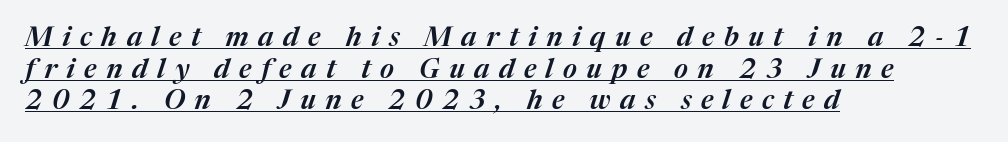
Every row of glyphs begins at an identical x-position on the left. The line texture is sparse and dotted thanks to wide tracking. Tall strokes in this sample are angled rather than plumb. Emphasis is given by a line drawn under the lettering.
